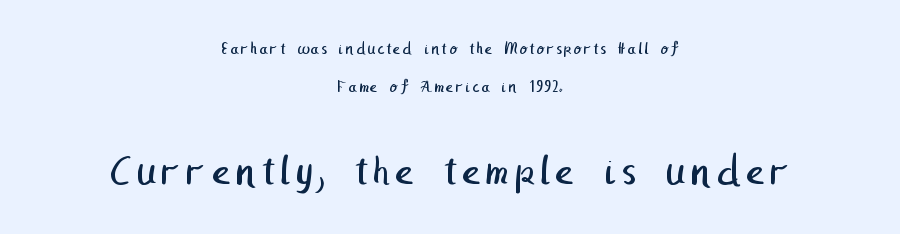
{"serif": "no", "bold": "no", "weight": "regular", "width": "normal", "stroke_contrast": "low", "x_height": "medium", "underline": "no", "align": "center", "line_spacing": "loose", "line_spacing_ratio": 2.22, "larger_block": "second", "size_ratio": 2.53, "glyph_px": 43}
